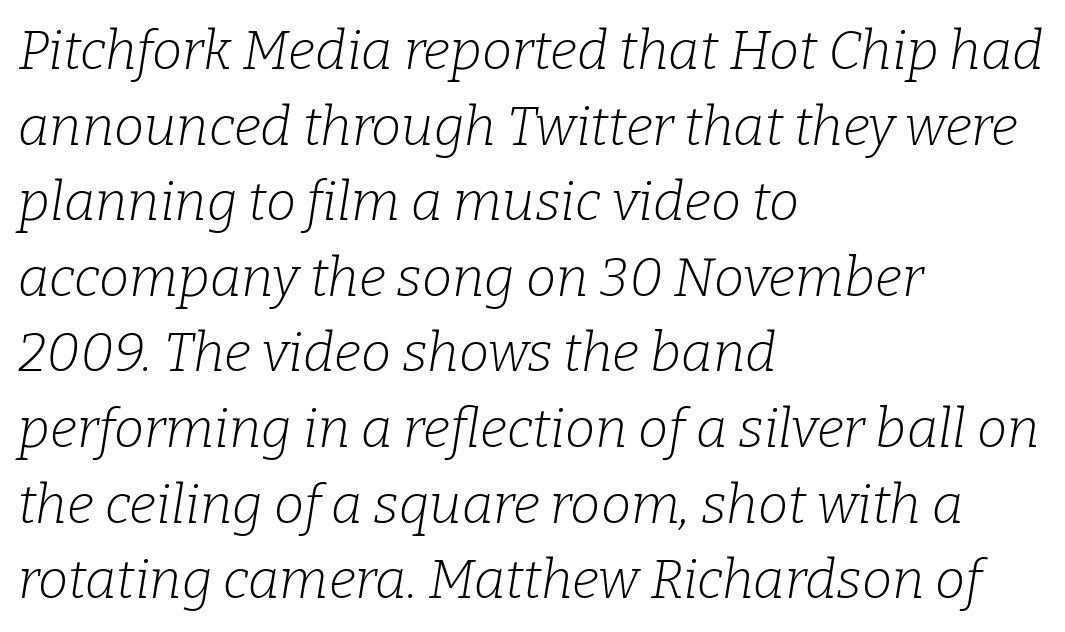
The image shows 54 px light serif type, italic (leaning right); set left-aligned, normal line spacing (1.4x), normal letter spacing, not underlined; low stroke contrast and a medium x-height.
